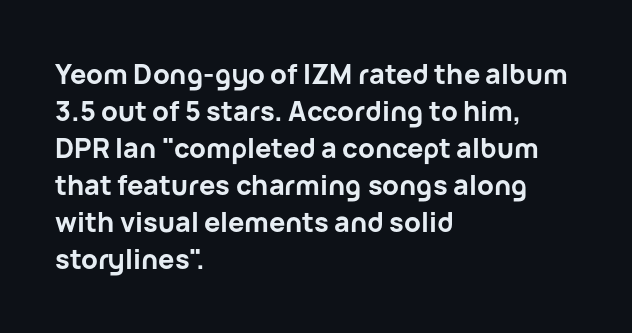
{"italic": "no", "bold": "yes", "underline": "no", "align": "left", "line_spacing": "normal", "line_spacing_ratio": 1.37, "letter_spacing": "normal", "letter_spacing_em": 0.0, "glyph_px": 27}
